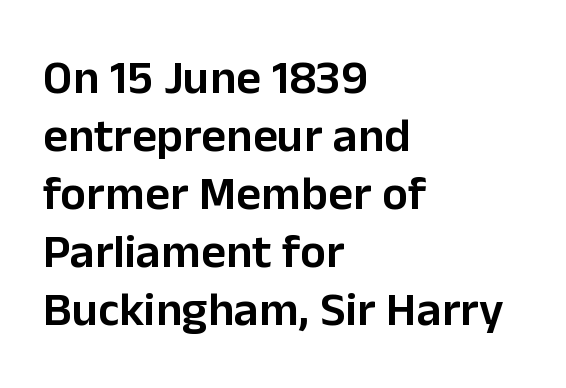
These lines are rendered in a variable-pitch font. The rendering uses a semibold face; strokes are thickened but not to full bold. Stroke terminals: plain, sans-serif. The tracking reads as untouched default to a designer's eye. Italic? Not at all — the glyphs are vertical. Where is the straight margin? On the left.
